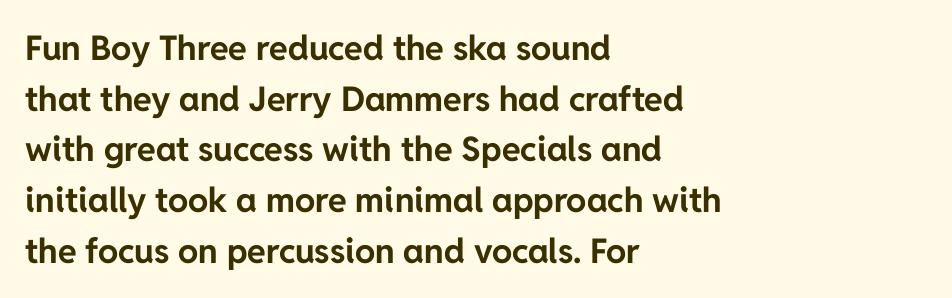
The image shows 34 px bold sans-serif type, upright; set left-aligned, normal line spacing (1.49x), normal letter spacing, not underlined; low stroke contrast and a medium x-height.
